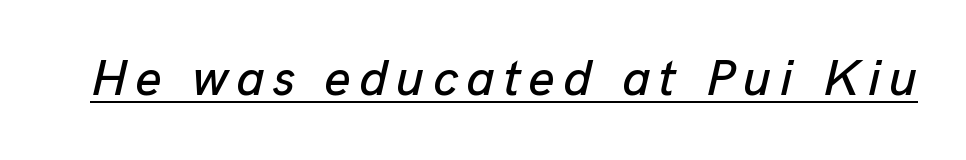
{"italic": "yes", "lean": "right", "slant_degrees": 13, "width": "normal", "stroke_contrast": "low", "x_height": "medium", "monospaced": "no", "underline": "yes", "glyph_px": 51}
